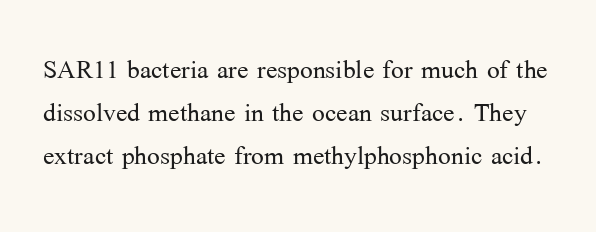
A typesetter would call this zero additional tracking. Normally led — the rows are evenly, conventionally spaced. The face looks like a standard text weight, possibly lighter. The letters advance in unequal steps, a hallmark of proportional type. Any mark beneath the type? The region is blank.
